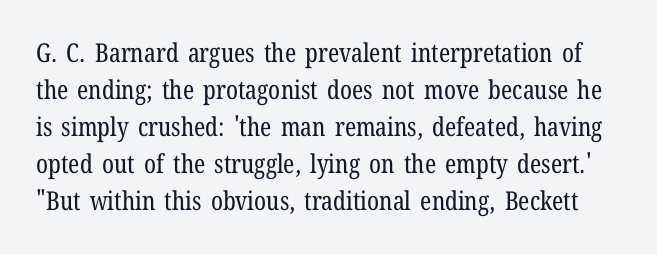
The image shows 26 px text type, upright; set normal line spacing (1.42x), normal letter spacing, not underlined.
